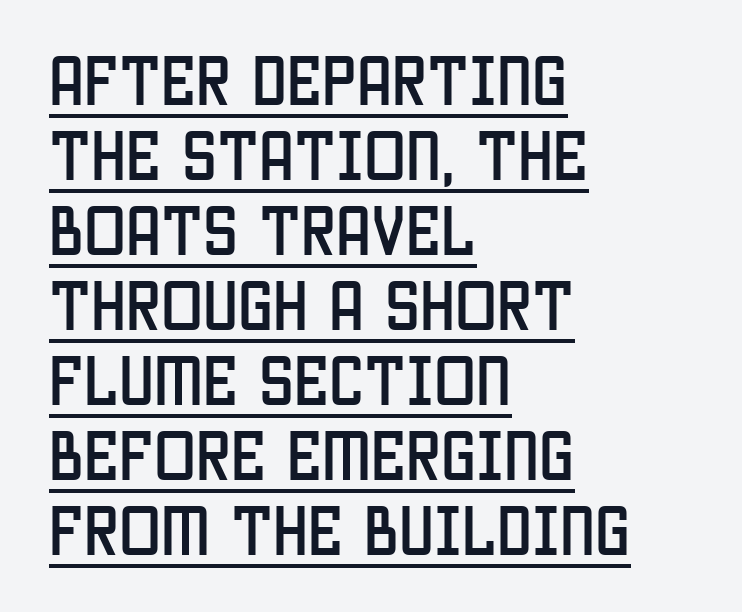
This is sans-serif lettering, the kind often seen on screens and signage. Here the designer chose a conventional face with non-uniform glyph widths. If you drew a ruler down the left edge, every line would touch it. The face used here appears with an underline applied. In terms of posture, this sample is upright. No extra tracking has been applied to these lines.
